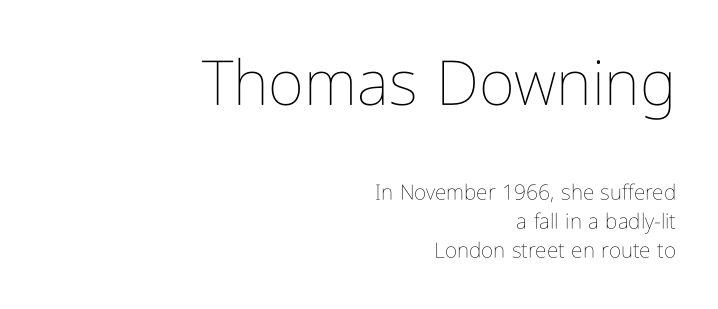
Q: Is the text bold? A: No.
Q: Is the text italic (slanted)? A: No, it is upright.
Q: Is the text underlined? A: No.
Q: How is the paragraph aligned? A: Right-aligned.
Q: Is the spacing between letters normal or unusually wide? A: Normal.
Q: Is the spacing between lines tight, normal or loose? A: Normal.
Q: Which block of text is set in a larger size, the first (top) or the second (bottom)? A: The first (top) one.
Q: Width (condensed, normal, or wide)? A: Condensed.
Q: Stroke contrast? A: Low.
Q: x-height? A: Medium.
Q: Monospaced? A: No.
